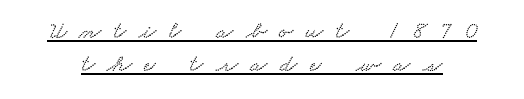
Q: Is the text underlined? A: Yes.
Q: Is the spacing between letters normal or unusually wide? A: Unusually wide.
Q: Is the spacing between lines tight, normal or loose? A: Normal.
